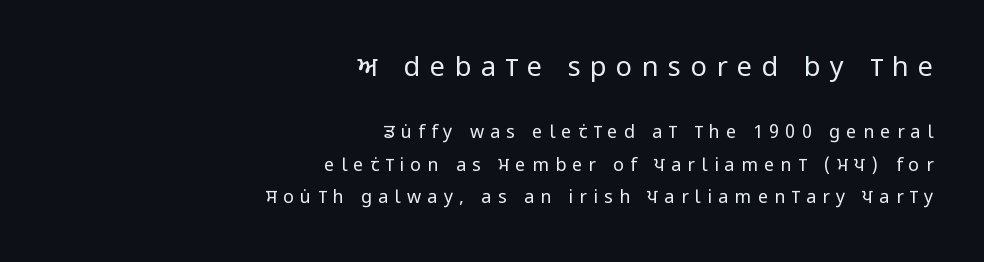
Is the stroke heavy? The answer is a plain regular-or-lighter. The letters stand upright; this is a roman face. The designer gave the opening block more size than the closing block. Inter-character spacing is expanded well beyond the font's built-in metrics. Right-aligned paragraph, ragged on the left.
